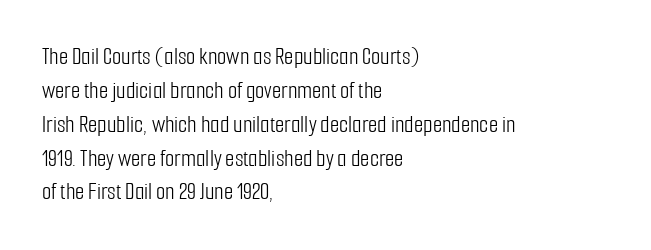
{"italic": "no", "bold": "no", "underline": "no", "align": "left", "line_spacing": "normal", "line_spacing_ratio": 1.41, "letter_spacing": "normal", "letter_spacing_em": 0.0, "glyph_px": 24}
